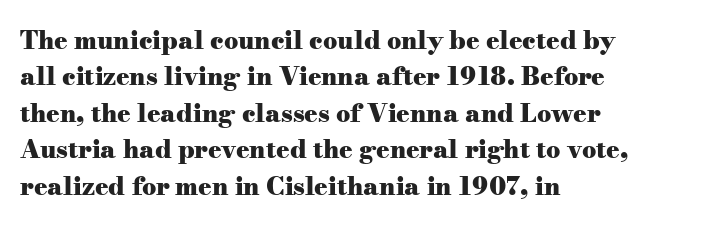
Q: Is the text bold? A: Yes.
Q: Is the text italic (slanted)? A: No, it is upright.
Q: Is the text underlined? A: No.
Q: How is the paragraph aligned? A: Left-aligned.
Q: Is the spacing between letters normal or unusually wide? A: Normal.
Q: Is the spacing between lines tight, normal or loose? A: Normal.
